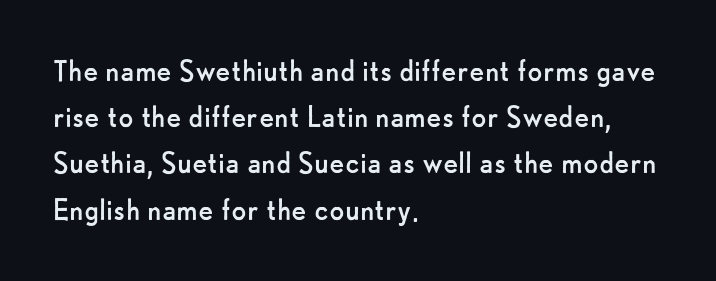
{"serif": "no", "italic": "no", "bold": "no", "weight": "regular", "width": "normal", "stroke_contrast": "low", "x_height": "small", "monospaced": "no", "underline": "no", "align": "left", "line_spacing": "normal", "line_spacing_ratio": 1.32, "letter_spacing": "normal", "letter_spacing_em": 0.0, "glyph_px": 35}
